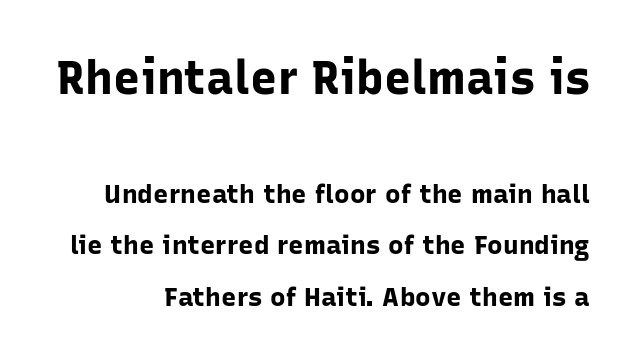
Q: Is the text bold? A: Yes.
Q: Is the text italic (slanted)? A: No, it is upright.
Q: Is the typeface a serif or a sans-serif typeface? A: Sans-serif.
Q: Is the text underlined? A: No.
Q: Is the spacing between letters normal or unusually wide? A: Normal.
Q: Is the spacing between lines tight, normal or loose? A: Loose.
Q: Which block of text is set in a larger size, the first (top) or the second (bottom)? A: The first (top) one.
Q: Width (condensed, normal, or wide)? A: Normal.
Q: Stroke contrast? A: Low.
Q: x-height? A: Medium.
Q: Monospaced? A: No.
